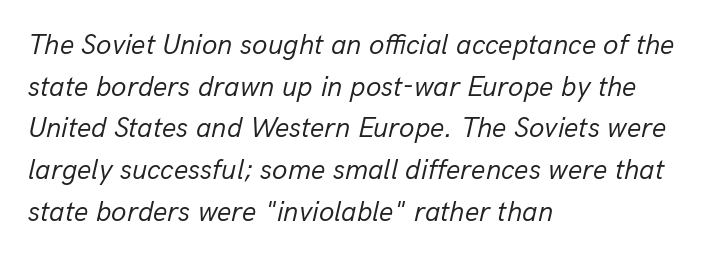
{"italic": "yes", "lean": "right", "slant_degrees": 13, "bold": "no", "weight": "regular", "width": "normal", "stroke_contrast": "low", "x_height": "medium", "monospaced": "no", "underline": "no", "align": "left", "line_spacing": "normal", "line_spacing_ratio": 1.49, "letter_spacing": "normal", "letter_spacing_em": 0.0, "glyph_px": 28}
